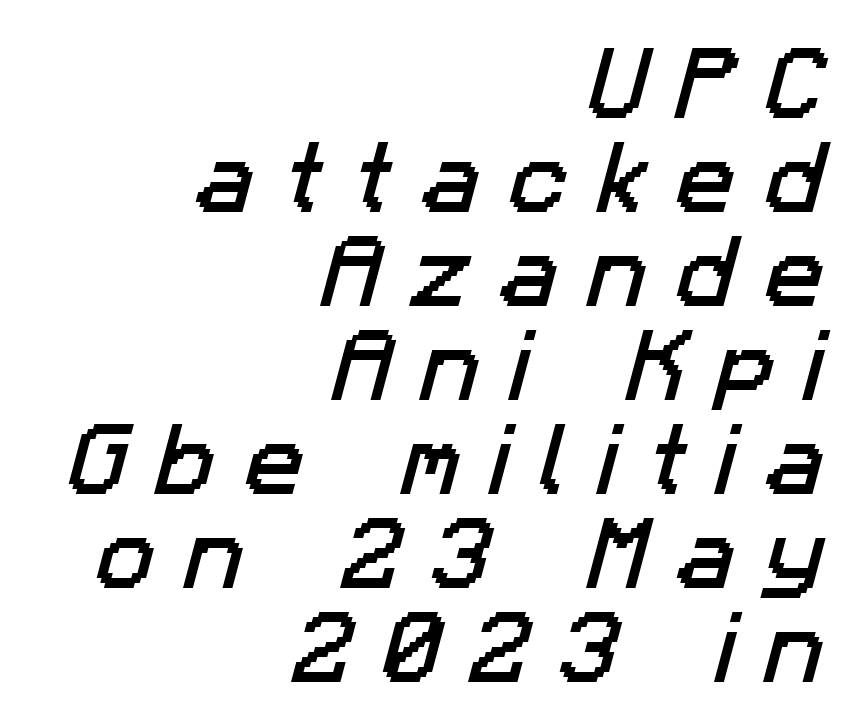
The image shows 79 px sans-serif type; set right-aligned, line spacing 1.19x, unusually wide letter spacing (+0.37 em), not underlined; low stroke contrast and a medium x-height.
